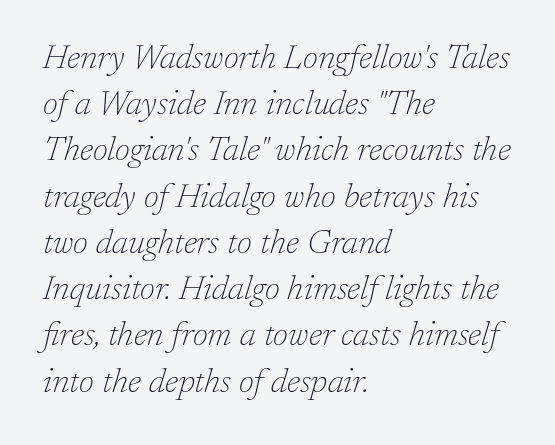
Q: Is the text bold? A: No.
Q: Is the text italic (slanted)? A: Yes, it leans right by about 17 degrees.
Q: Is the typeface a serif or a sans-serif typeface? A: Serif.
Q: Is the text underlined? A: No.
Q: How is the paragraph aligned? A: Left-aligned.
Q: Is the spacing between letters normal or unusually wide? A: Normal.
Q: Is the spacing between lines tight, normal or loose? A: Normal.
Q: Width (condensed, normal, or wide)? A: Normal.
Q: Stroke contrast? A: Low.
Q: x-height? A: Medium.
Q: Monospaced? A: No.
